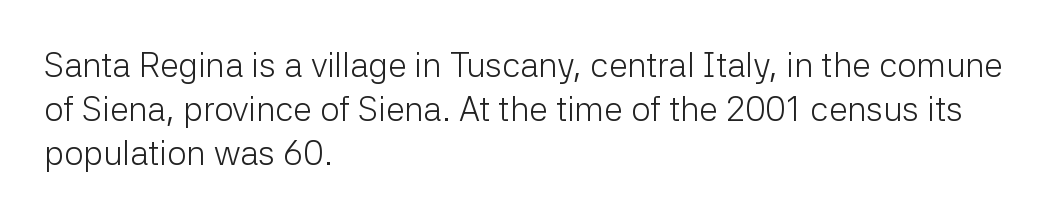
The image shows 34 px light sans-serif type, upright; set left-aligned, normal line spacing (1.29x), normal letter spacing, not underlined; low stroke contrast and a medium x-height.
